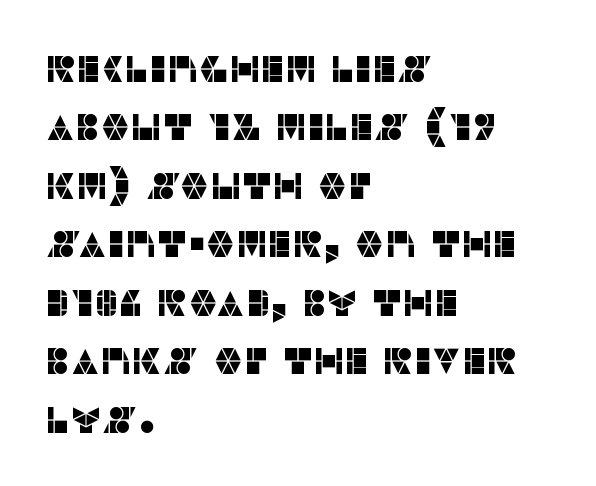
The image shows 37 px sans-serif type, upright; set left-aligned, normal line spacing (1.58x), normal letter spacing, not underlined; low stroke contrast and a large x-height.
